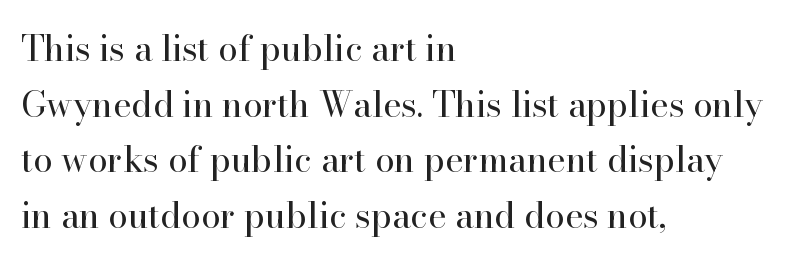
{"serif": "yes", "italic": "no", "bold": "no", "weight": "regular", "width": "normal", "stroke_contrast": "high", "x_height": "small", "monospaced": "no", "underline": "no", "align": "left", "line_spacing": "normal", "line_spacing_ratio": 1.59, "letter_spacing": "normal", "letter_spacing_em": 0.0, "glyph_px": 35}
